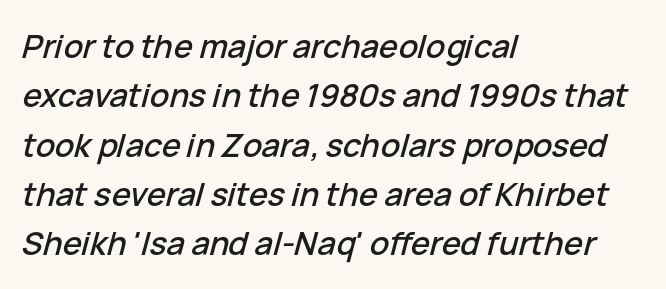
Q: Is the text italic (slanted)? A: Yes, it leans right by about 15 degrees.
Q: Is the text underlined? A: No.
Q: How is the paragraph aligned? A: Left-aligned.
Q: Is the spacing between letters normal or unusually wide? A: Normal.
Q: Is the spacing between lines tight, normal or loose? A: Normal.
Q: Width (condensed, normal, or wide)? A: Normal.
Q: Stroke contrast? A: Low.
Q: x-height? A: Medium.
Q: Monospaced? A: No.
